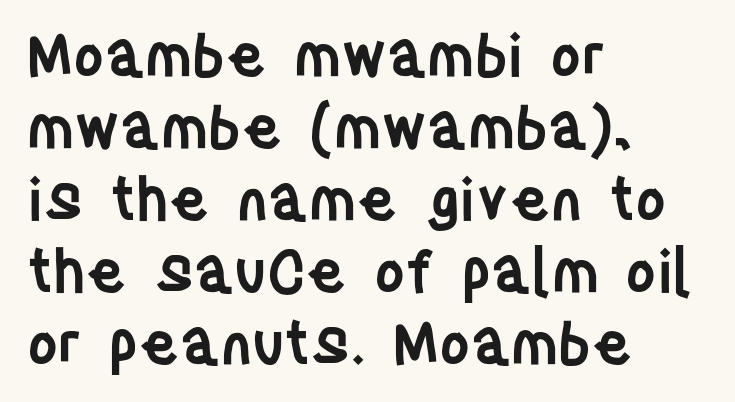
{"serif": "no", "italic": "no", "bold": "semi", "weight": "semibold", "width": "condensed", "stroke_contrast": "low", "x_height": "large", "monospaced": "no", "underline": "no", "align": "left", "line_spacing_ratio": 1.22, "letter_spacing": "normal", "letter_spacing_em": 0.0, "glyph_px": 59}
